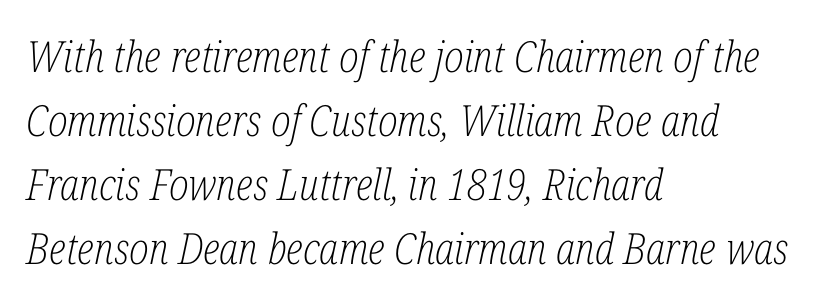
Q: Is the text bold? A: No.
Q: Is the text italic (slanted)? A: Yes, it leans right by about 12 degrees.
Q: Is the typeface a serif or a sans-serif typeface? A: Serif.
Q: Is the text underlined? A: No.
Q: How is the paragraph aligned? A: Left-aligned.
Q: Is the spacing between letters normal or unusually wide? A: Normal.
Q: Is the spacing between lines tight, normal or loose? A: Normal.
Q: Width (condensed, normal, or wide)? A: Condensed.
Q: Stroke contrast? A: Low.
Q: x-height? A: Medium.
Q: Monospaced? A: No.
